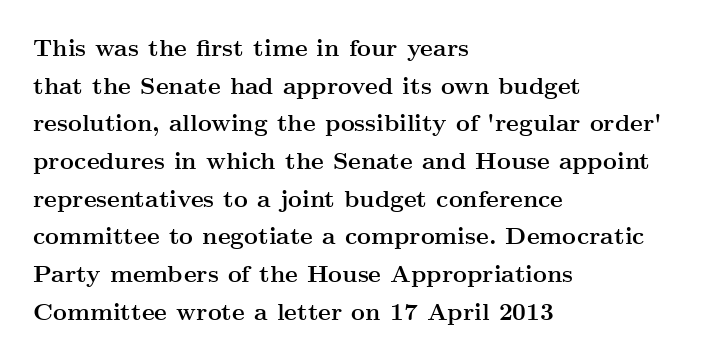
{"italic": "no", "bold": "yes", "underline": "no", "align": "left", "line_spacing": "normal", "line_spacing_ratio": 1.57, "letter_spacing": "normal", "letter_spacing_em": 0.0, "glyph_px": 24}
